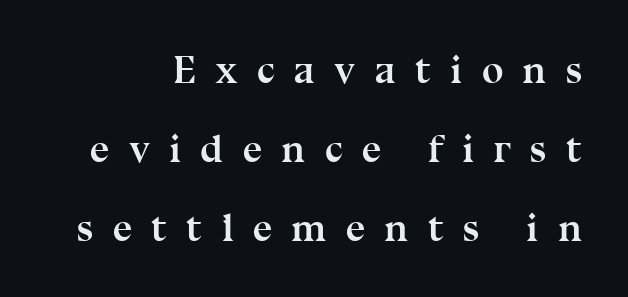
The image shows 39 px semibold serif type, upright; set loose line spacing (2.02x), unusually wide letter spacing (+0.49 em), not underlined; medium stroke contrast and a medium x-height.
